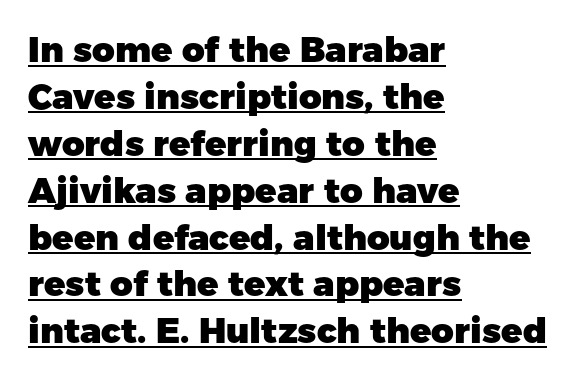
Q: Is the text bold? A: Yes.
Q: Is the text italic (slanted)? A: No, it is upright.
Q: Is the typeface a serif or a sans-serif typeface? A: Sans-serif.
Q: Is the text underlined? A: Yes.
Q: How is the paragraph aligned? A: Left-aligned.
Q: Is the spacing between letters normal or unusually wide? A: Normal.
Q: Is the spacing between lines tight, normal or loose? A: Normal.
Q: Width (condensed, normal, or wide)? A: Normal.
Q: Stroke contrast? A: Low.
Q: x-height? A: Medium.
Q: Monospaced? A: No.
